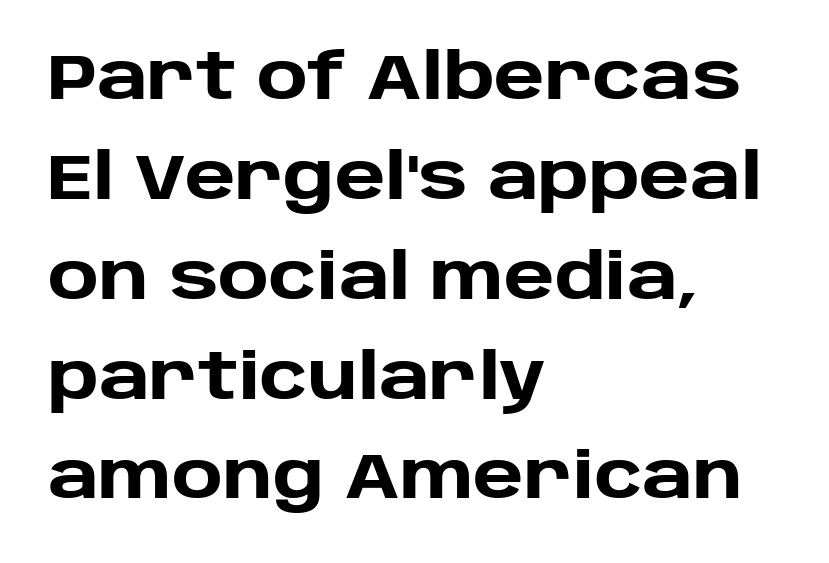
Italic? Not at all — the glyphs are vertical. Type without underlining. These lines are composed in type without serifs. Tracking value appears to be zero — textbook default spacing. Is the block centered? No — it sits flush against the left margin.
